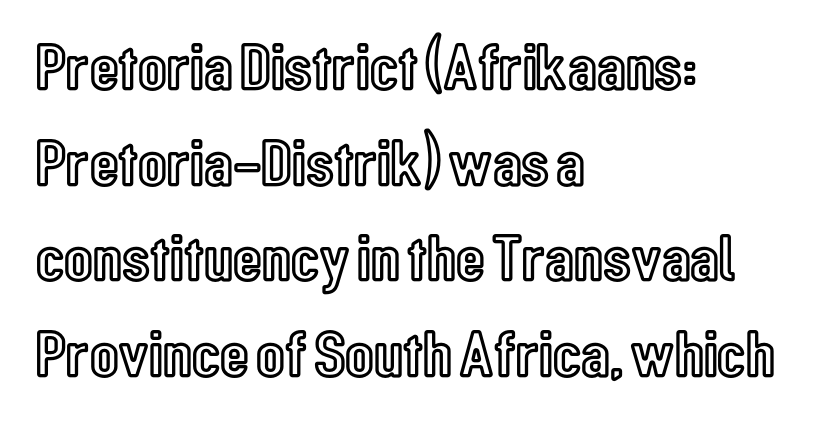
Q: Is the text italic (slanted)? A: No, it is upright.
Q: Is the text underlined? A: No.
Q: How is the paragraph aligned? A: Left-aligned.
Q: Is the spacing between letters normal or unusually wide? A: Normal.
Q: Is the spacing between lines tight, normal or loose? A: Normal.
Q: Width (condensed, normal, or wide)? A: Condensed.
Q: x-height? A: Medium.
Q: Monospaced? A: No.
